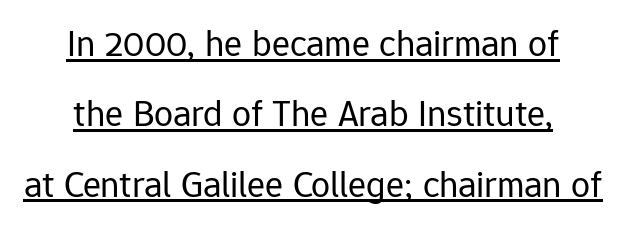
The image shows 38 px regular-weight sans-serif type, upright; set centered, line spacing 1.85x, normal letter spacing, underlined; low stroke contrast and a medium x-height.
